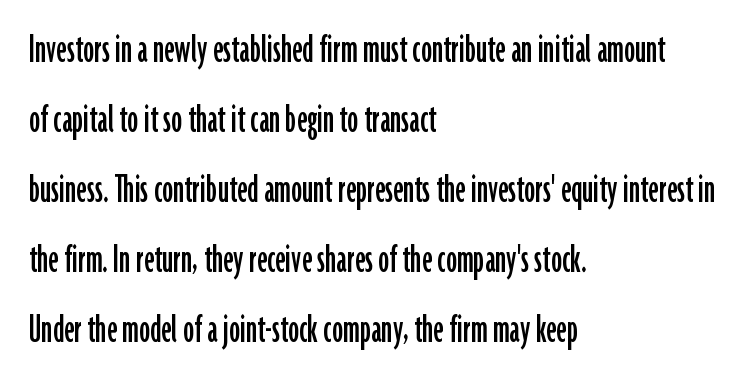
{"serif": "no", "italic": "no", "width": "condensed", "stroke_contrast": "low", "x_height": "medium", "monospaced": "no", "underline": "no", "align": "left", "line_spacing": "normal", "line_spacing_ratio": 1.59, "letter_spacing": "normal", "letter_spacing_em": 0.0, "glyph_px": 44}
